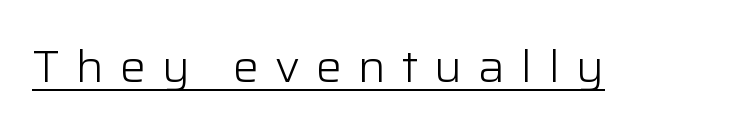
Q: Is the text bold? A: No.
Q: Is the text italic (slanted)? A: No, it is upright.
Q: Is the typeface a serif or a sans-serif typeface? A: Sans-serif.
Q: Is the text underlined? A: Yes.
Q: Is the spacing between letters normal or unusually wide? A: Unusually wide.
Q: Width (condensed, normal, or wide)? A: Normal.
Q: Stroke contrast? A: Low.
Q: x-height? A: Medium.
Q: Monospaced? A: No.
